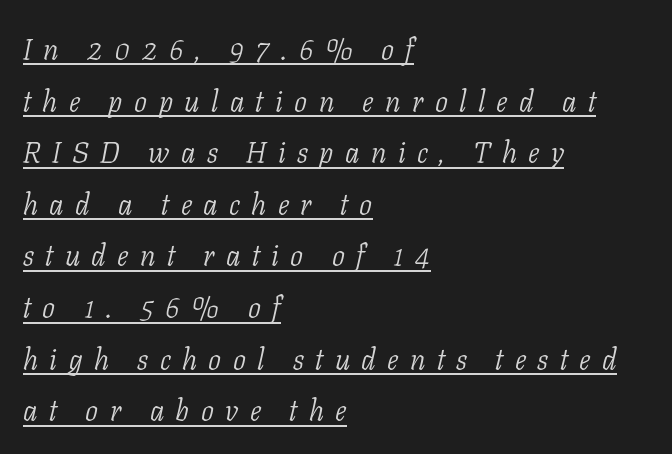
This sample is left-justified, so line endings fall wherever the words run out. Looks like regular typesetting: each glyph gets only the width it needs. Each stroke keeps to a modest, everyday thickness or less. In terms of posture, this sample is oblique. Does the type have serifs? Yes, each stem ends in a small foot. Caption: expanded tracking, letters set apart.
